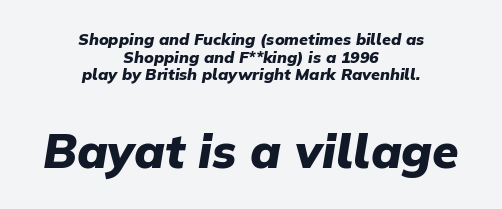
The image shows 48 px heavy type, italic (leaning right); set centered, tight line spacing (1.1x), normal letter spacing, not underlined; the second (bottom) block is 3.0x larger; low stroke contrast and a medium x-height.
